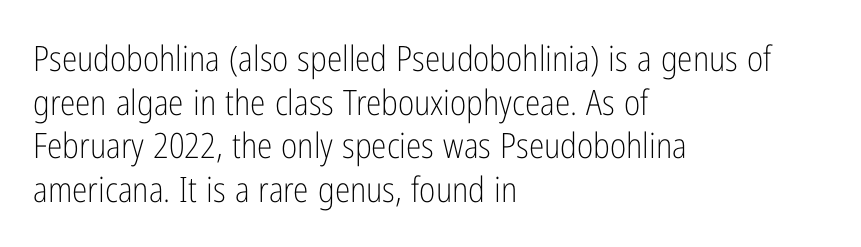
The image shows 35 px light, condensed sans-serif type, upright; set left-aligned, normal line spacing (1.25x), normal letter spacing, not underlined; low stroke contrast and a medium x-height.
